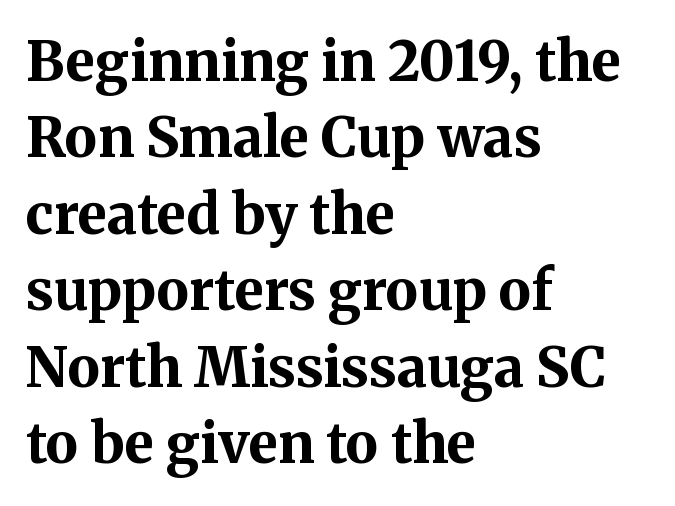
{"serif": "yes", "italic": "no", "bold": "yes", "weight": "bold", "width": "normal", "stroke_contrast": "medium", "x_height": "medium", "monospaced": "no", "underline": "no", "align": "left", "line_spacing": "normal", "line_spacing_ratio": 1.39, "letter_spacing": "normal", "letter_spacing_em": 0.0, "glyph_px": 55}
